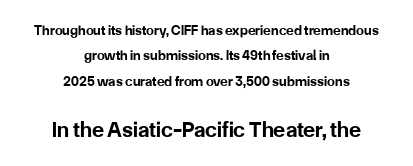
This is the regular roman posture of the typeface. Does the bottom block carry the larger type? Yes, it does. Spacing between characters is what you'd get straight out of the box. Caption: multi-line text, centered on the measure. Typographic density is high because the face is bold.
